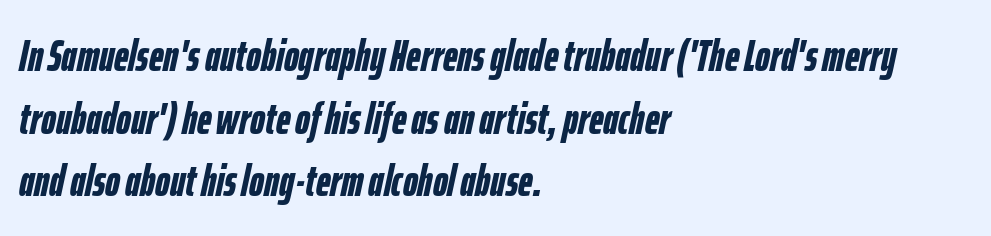
Q: Is the text bold? A: Yes.
Q: Is the text italic (slanted)? A: Yes, it leans right by about 12 degrees.
Q: Is the text underlined? A: No.
Q: How is the paragraph aligned? A: Left-aligned.
Q: Is the spacing between letters normal or unusually wide? A: Normal.
Q: Is the spacing between lines tight, normal or loose? A: Normal.
Q: Width (condensed, normal, or wide)? A: Condensed.
Q: Stroke contrast? A: Low.
Q: x-height? A: Medium.
Q: Monospaced? A: No.
